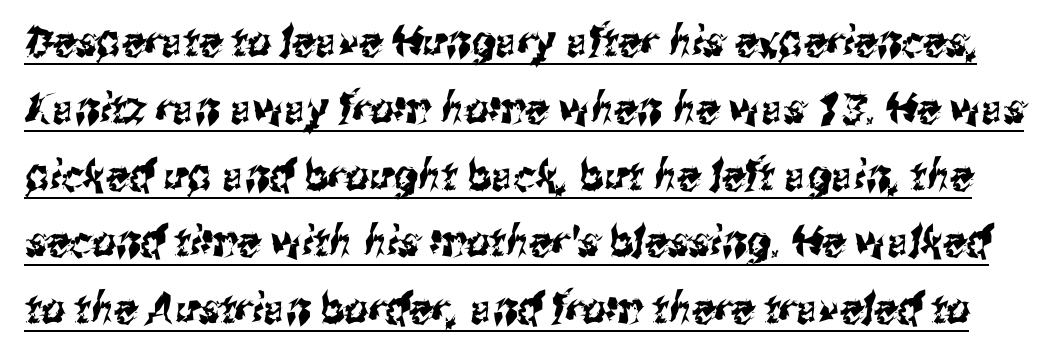
Think of a printed novel: that variable character pitch is what you see here. Notice how a bar underscores the lettering throughout. Regarding leading, the lines here are spaced in the standard way. Short note: letters normally spaced. The type family on display is of the sans-serif kind.
